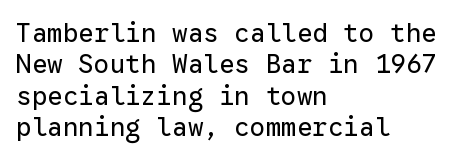
{"italic": "no", "bold": "no", "underline": "no", "align": "left", "line_spacing_ratio": 1.21, "letter_spacing": "normal", "letter_spacing_em": 0.0, "glyph_px": 26}
